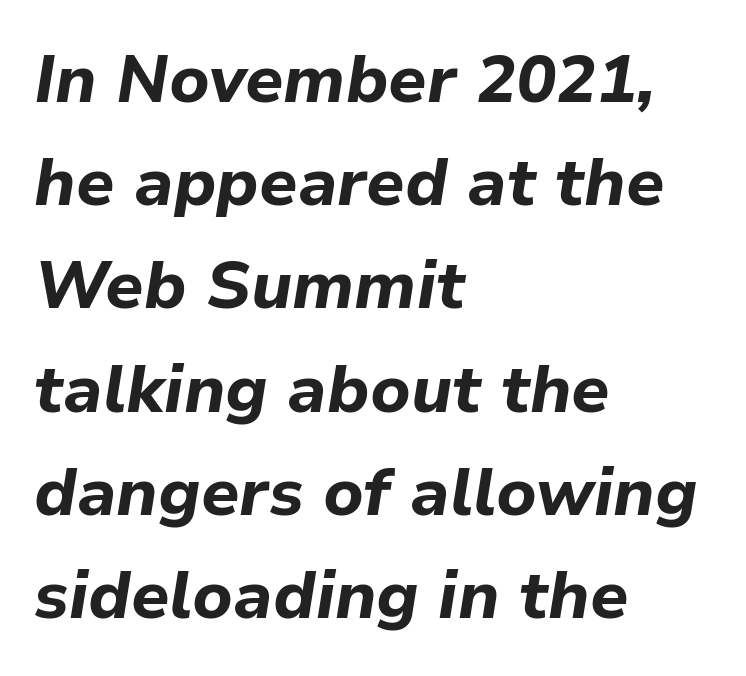
Q: Is the text bold? A: Yes.
Q: Is the text italic (slanted)? A: Yes, it leans right by about 9 degrees.
Q: Is the text underlined? A: No.
Q: How is the paragraph aligned? A: Left-aligned.
Q: Is the spacing between letters normal or unusually wide? A: Normal.
Q: Is the spacing between lines tight, normal or loose? A: Normal.
Q: Width (condensed, normal, or wide)? A: Normal.
Q: Stroke contrast? A: Low.
Q: x-height? A: Medium.
Q: Monospaced? A: No.
